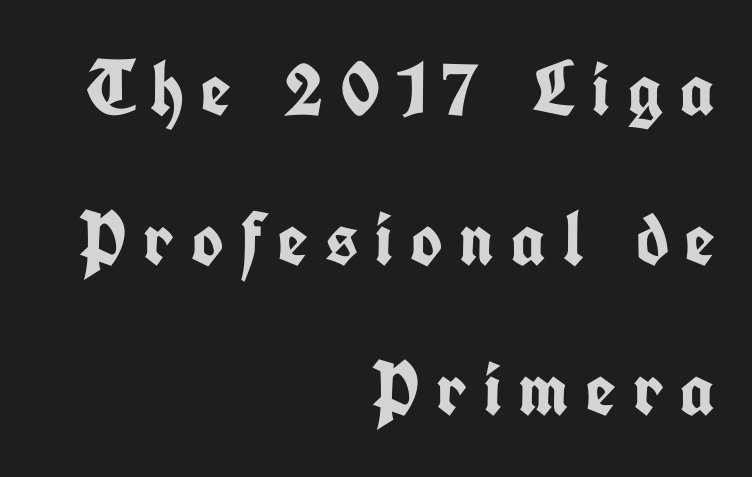
{"serif": "no", "italic": "no", "bold": "yes", "weight": "semibold", "width": "condensed", "stroke_contrast": "low", "x_height": "medium", "monospaced": "no", "underline": "no", "align": "right", "line_spacing": "loose", "line_spacing_ratio": 1.95, "letter_spacing": "wide", "letter_spacing_em": 0.22, "glyph_px": 77}
